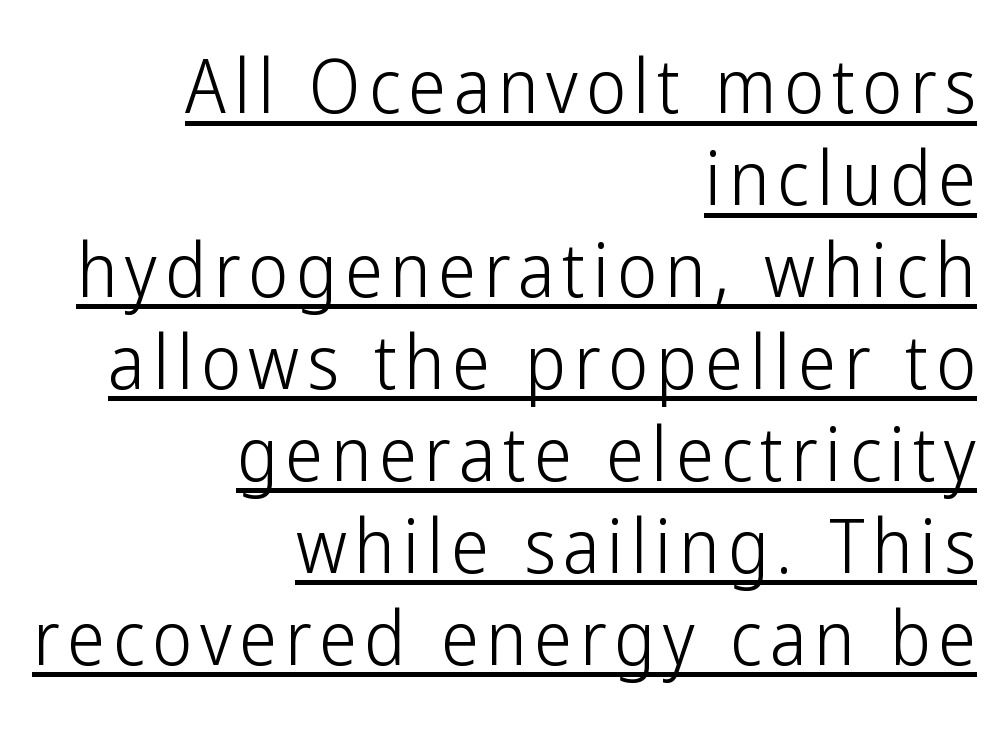
Looks like someone drew a line under every word here. Short and long lines alike share a common ending point at right. On a weight scale, this lands at 450 or below. Stroke terminals: plain, sans-serif. Varying glyph widths throughout — classic text-font behaviour. Characters remain perfectly vertical along every line.
